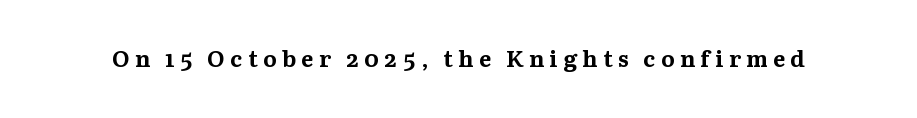
I'd describe the lettering as bold — thick and assertive. This is the regular roman posture of the typeface. The passage shown has open, widely tracked lettering throughout. The passage shown is not underscored anywhere.
